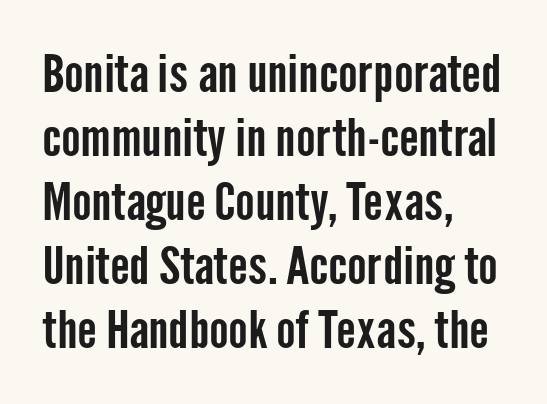
Q: Is the text italic (slanted)? A: No, it is upright.
Q: Is the typeface a serif or a sans-serif typeface? A: Sans-serif.
Q: Is the text underlined? A: No.
Q: How is the paragraph aligned? A: Left-aligned.
Q: Is the spacing between letters normal or unusually wide? A: Normal.
Q: Width (condensed, normal, or wide)? A: Condensed.
Q: Stroke contrast? A: Low.
Q: x-height? A: Medium.
Q: Monospaced? A: No.
